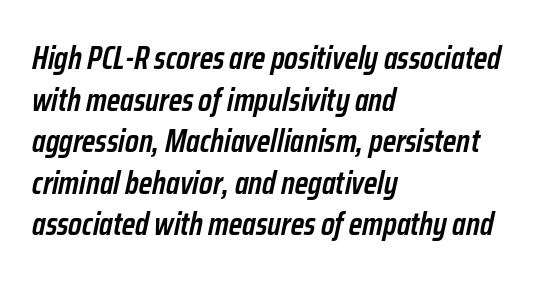
Q: Is the text bold? A: Semi-bold.
Q: Is the text italic (slanted)? A: Yes, it leans right by about 12 degrees.
Q: Is the text underlined? A: No.
Q: How is the paragraph aligned? A: Left-aligned.
Q: Is the spacing between letters normal or unusually wide? A: Normal.
Q: Is the spacing between lines tight, normal or loose? A: Normal.
Q: Width (condensed, normal, or wide)? A: Condensed.
Q: Stroke contrast? A: Low.
Q: x-height? A: Medium.
Q: Monospaced? A: No.
